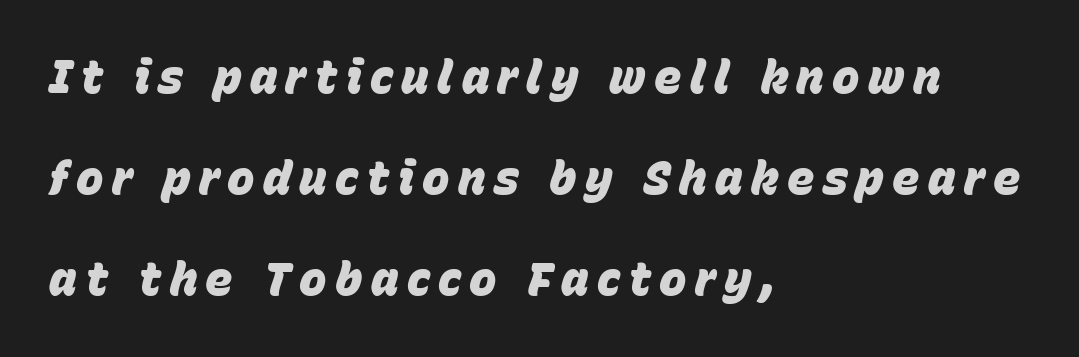
Q: Is the text bold? A: Yes.
Q: Is the text italic (slanted)? A: Yes, it leans right by about 15 degrees.
Q: Is the text underlined? A: No.
Q: How is the paragraph aligned? A: Left-aligned.
Q: Is the spacing between lines tight, normal or loose? A: Loose.
Q: Width (condensed, normal, or wide)? A: Normal.
Q: Stroke contrast? A: Low.
Q: x-height? A: Large.
Q: Monospaced? A: No.
